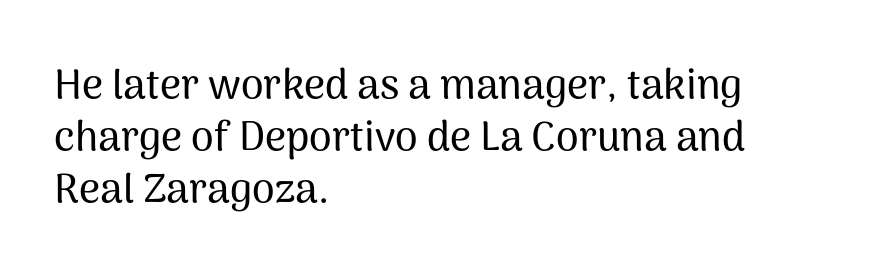
These lines are rendered in a variable-pitch font. The words here are not underlined. Honestly, the row spacing looks completely unremarkable. Designer's note — italics off, roman on.
